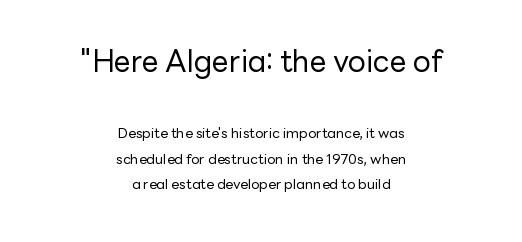
The face used here is proportionally spaced, like ordinary book or web type. Alignment: centered. Size hierarchy here favors the leading block over the trailing one. Posture: straight, roman, zero tilt. Plain, unruled lines of type.
